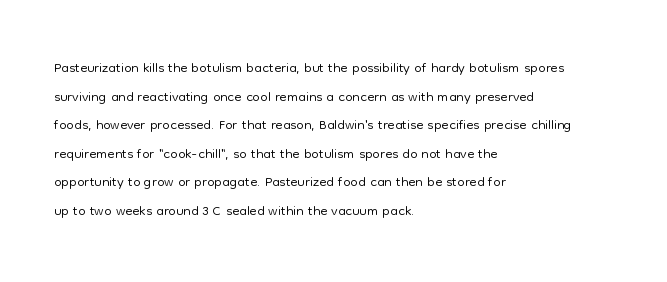
Line beginnings align vertically; line endings do not. Whoever set this chose a conventional vertical rhythm. Stroke mass is kept to a normal reading level or below. Nobody touched the tracking dial on this one.
